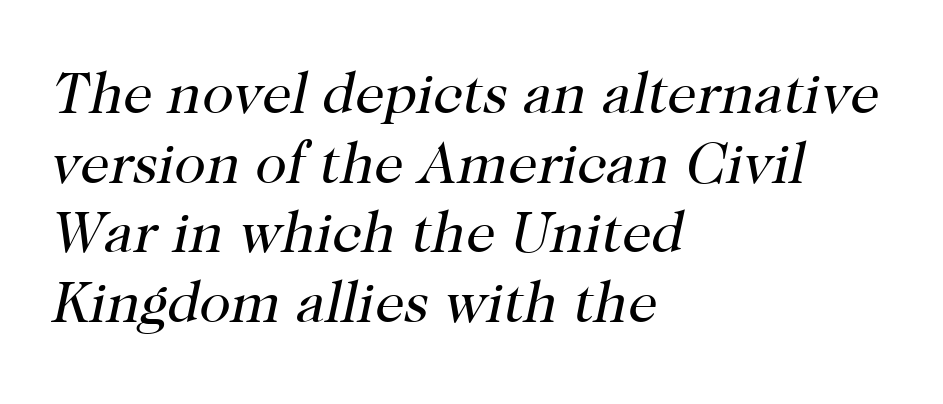
In terms of posture, this sample is oblique. Reading down the block, your eye returns to a fixed left position each line. Yep, those are serifs on the letters. Weight: regular or lighter.
